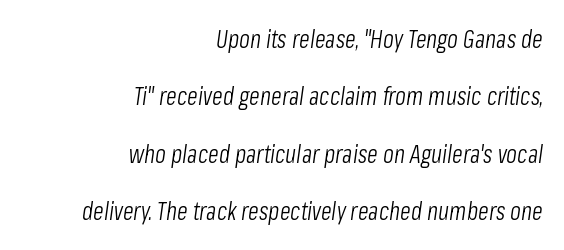
Clear beneath every line of the passage. Compared with typical body copy, the letter spacing here is the same. The font sits on the lighter half of the weight spectrum, regular included. Compared with a flush-left layout, this one pins lines to the opposite, right side. Looking at the ascenders, they clearly lean.
